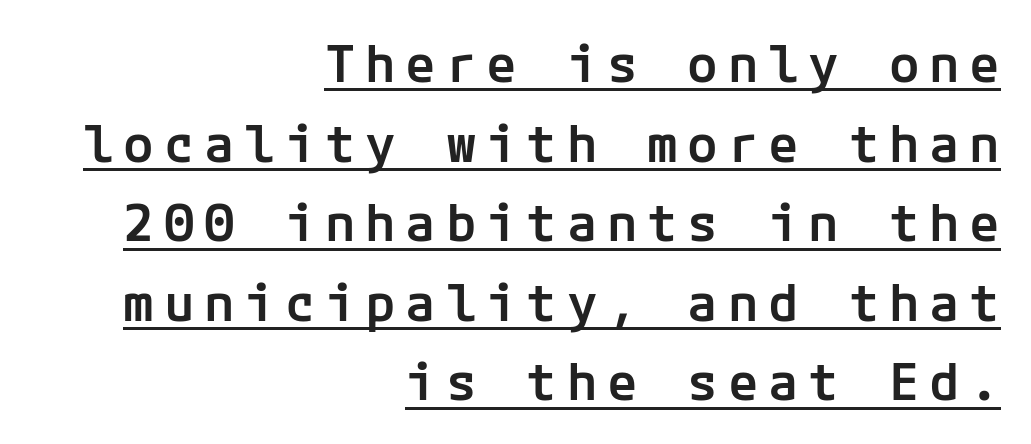
{"serif": "no", "italic": "no", "bold": "semi", "weight": "semibold", "width": "normal", "stroke_contrast": "low", "x_height": "medium", "underline": "yes", "align": "right", "line_spacing": "normal", "line_spacing_ratio": 1.56, "glyph_px": 51}
